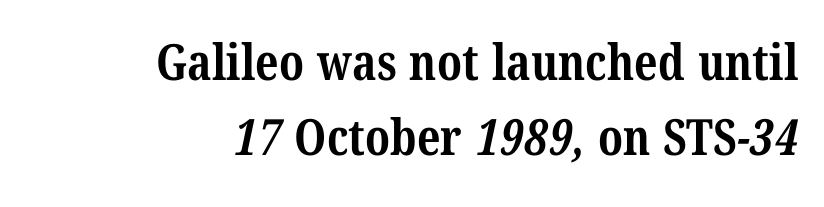
If you measured baseline to baseline, you'd find a middling distance. The rag falls on the left side of this text block. Type without underlining. Looks like regular typesetting: each glyph gets only the width it needs. Are there feet on the stems? There are — it's a serif.
